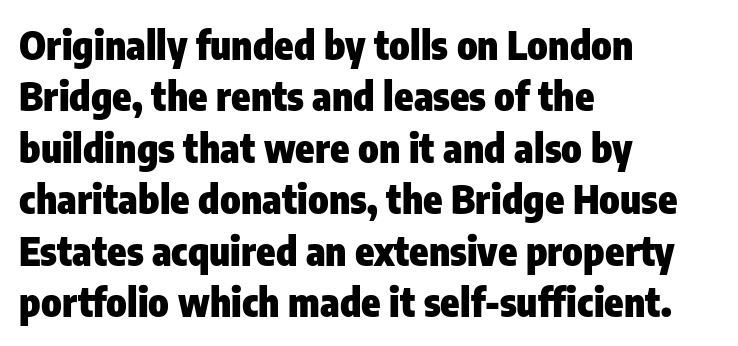
{"serif": "no", "italic": "no", "bold": "yes", "weight": "heavy", "width": "condensed", "stroke_contrast": "low", "x_height": "medium", "monospaced": "no", "underline": "no", "align": "left", "line_spacing": "normal", "line_spacing_ratio": 1.32, "letter_spacing": "normal", "letter_spacing_em": 0.0, "glyph_px": 39}
